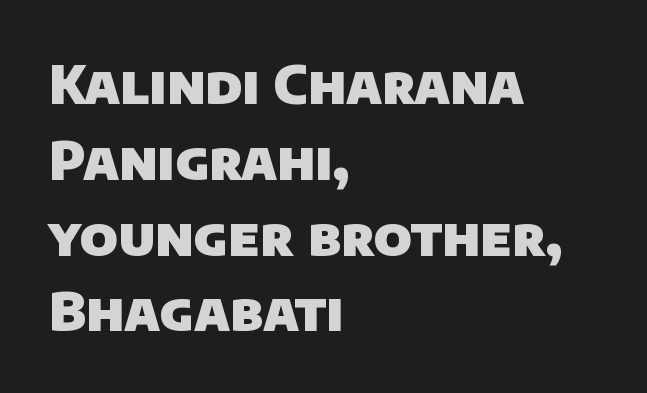
Spacing verdict: proportional, widths tailored to each character. A typesetter would call this leading conventional body-copy spacing. The setting favours the left margin, as ordinary paragraphs usually do. Font category for this specimen: sans-serif. Lines of text with bare space underneath.
